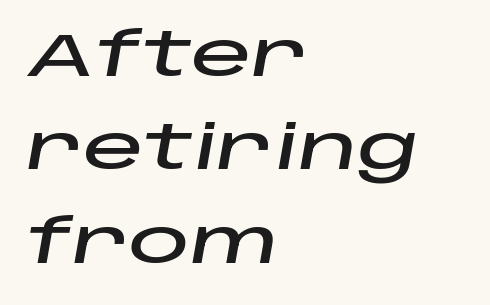
Q: Is the text italic (slanted)? A: Yes, it leans right by about 10 degrees.
Q: Is the text underlined? A: No.
Q: How is the paragraph aligned? A: Left-aligned.
Q: Is the spacing between letters normal or unusually wide? A: Normal.
Q: Is the spacing between lines tight, normal or loose? A: Normal.
Q: Width (condensed, normal, or wide)? A: Wide.
Q: Stroke contrast? A: Low.
Q: x-height? A: Large.
Q: Monospaced? A: No.
